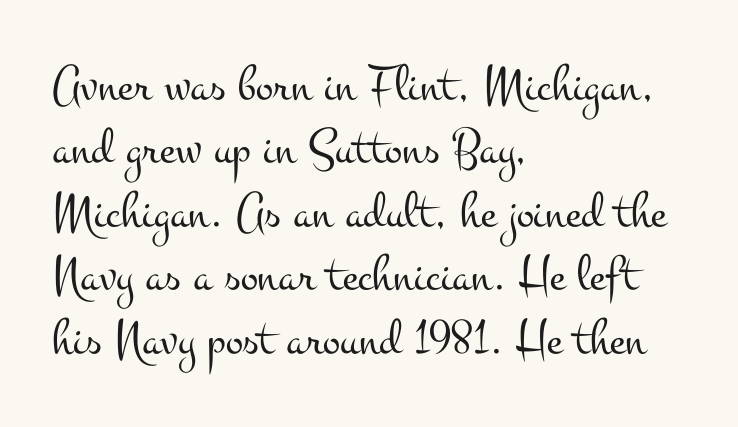
{"serif": "yes", "bold": "no", "weight": "light", "width": "wide", "stroke_contrast": "medium", "x_height": "small", "monospaced": "no", "underline": "no", "align": "left", "line_spacing_ratio": 1.22, "letter_spacing": "normal", "letter_spacing_em": 0.0, "glyph_px": 52}
